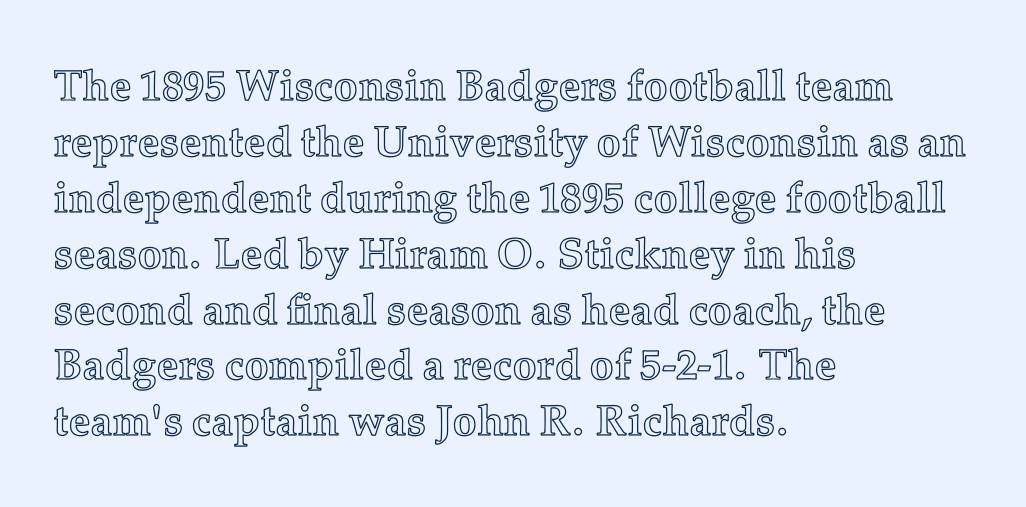
{"italic": "no", "width": "normal", "x_height": "medium", "monospaced": "no", "underline": "no", "align": "left", "line_spacing": "normal", "line_spacing_ratio": 1.3, "letter_spacing": "normal", "letter_spacing_em": 0.0, "glyph_px": 43}
